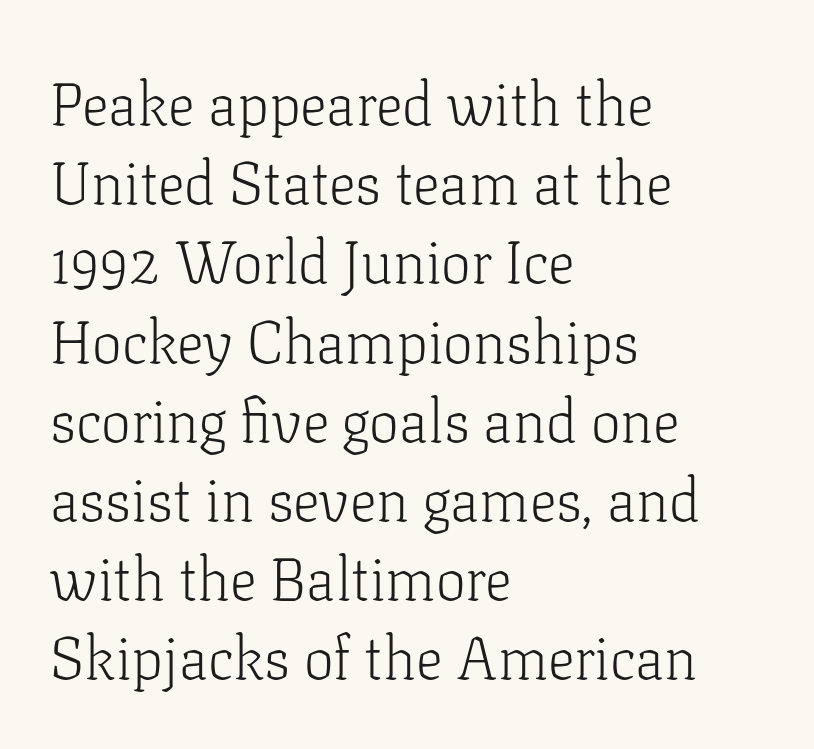
Summary of vertical rhythm: regular, with standard interline spacing. The baseline area is clear. Which margin do the lines hug? The left one — the right edge is uneven. Type style note: has serifs. Style check: upright. A typesetter would call this proportional, since set widths differ per character.
